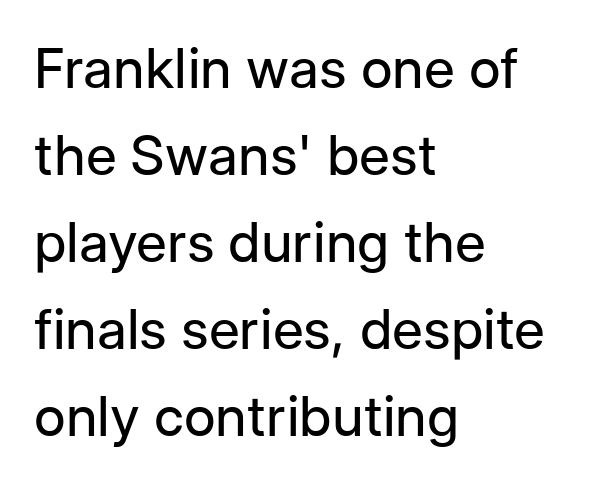
{"serif": "no", "italic": "no", "bold": "no", "weight": "regular", "width": "normal", "stroke_contrast": "low", "x_height": "medium", "monospaced": "no", "underline": "no", "align": "left", "line_spacing": "normal", "line_spacing_ratio": 1.58, "letter_spacing": "normal", "letter_spacing_em": 0.0, "glyph_px": 55}
